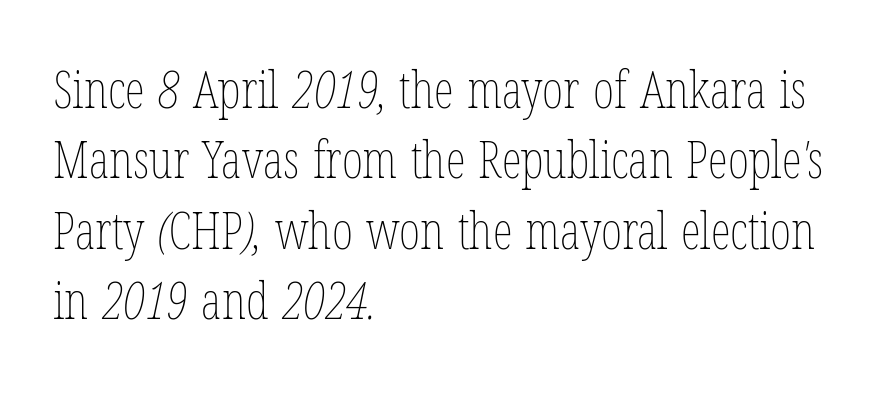
Q: Is the text bold? A: No.
Q: Is the text underlined? A: No.
Q: How is the paragraph aligned? A: Left-aligned.
Q: Is the spacing between letters normal or unusually wide? A: Normal.
Q: Is the spacing between lines tight, normal or loose? A: Normal.
Q: Width (condensed, normal, or wide)? A: Condensed.
Q: Stroke contrast? A: Low.
Q: x-height? A: Medium.
Q: Monospaced? A: No.
